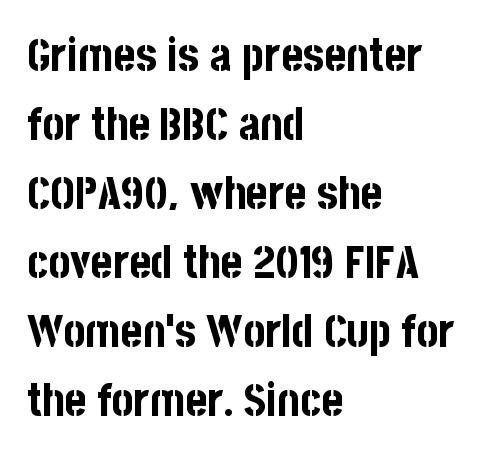
Q: Is the text bold? A: Yes.
Q: Is the text italic (slanted)? A: No, it is upright.
Q: Is the typeface a serif or a sans-serif typeface? A: Sans-serif.
Q: Is the text underlined? A: No.
Q: How is the paragraph aligned? A: Left-aligned.
Q: Is the spacing between letters normal or unusually wide? A: Normal.
Q: Is the spacing between lines tight, normal or loose? A: Normal.
Q: Width (condensed, normal, or wide)? A: Condensed.
Q: Stroke contrast? A: Low.
Q: x-height? A: Large.
Q: Monospaced? A: No.
